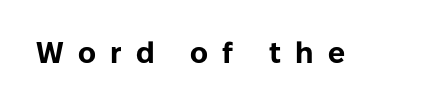
Q: Is the text bold? A: Yes.
Q: Is the text italic (slanted)? A: No, it is upright.
Q: Is the typeface a serif or a sans-serif typeface? A: Sans-serif.
Q: Is the text underlined? A: No.
Q: Is the spacing between letters normal or unusually wide? A: Unusually wide.
Q: Width (condensed, normal, or wide)? A: Normal.
Q: Stroke contrast? A: Low.
Q: x-height? A: Medium.
Q: Monospaced? A: No.
